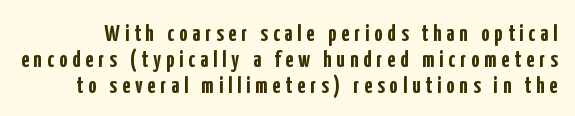
Q: Is the text bold? A: Yes.
Q: Is the text italic (slanted)? A: No, it is upright.
Q: Is the text underlined? A: No.
Q: Is the spacing between letters normal or unusually wide? A: Unusually wide.
Q: Is the spacing between lines tight, normal or loose? A: Tight.
